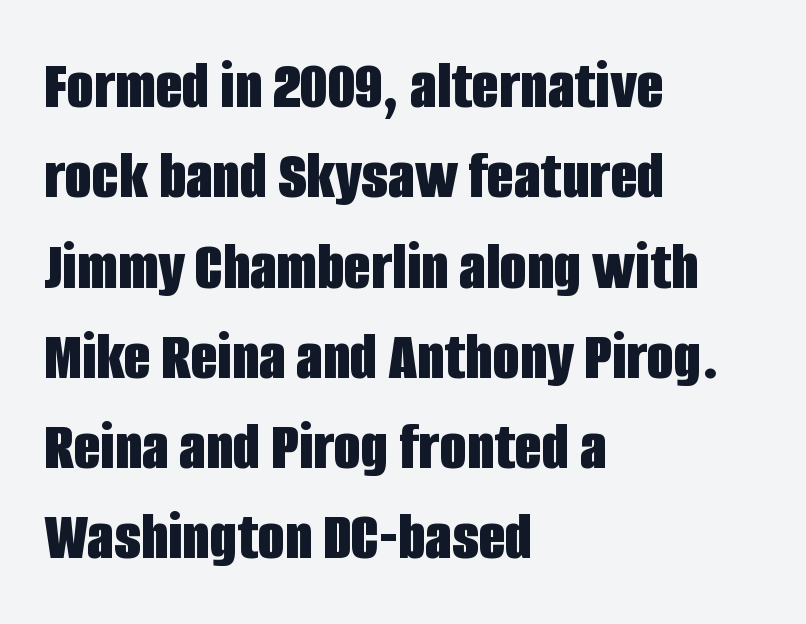
Q: Is the text bold? A: Yes.
Q: Is the text italic (slanted)? A: No, it is upright.
Q: Is the typeface a serif or a sans-serif typeface? A: Sans-serif.
Q: Is the text underlined? A: No.
Q: How is the paragraph aligned? A: Left-aligned.
Q: Is the spacing between letters normal or unusually wide? A: Normal.
Q: Is the spacing between lines tight, normal or loose? A: Normal.
Q: Width (condensed, normal, or wide)? A: Condensed.
Q: Stroke contrast? A: Low.
Q: x-height? A: Large.
Q: Monospaced? A: No.
